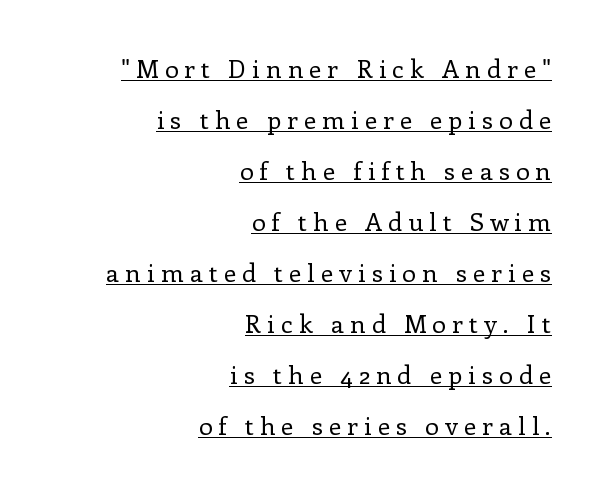
Q: Is the text bold? A: No.
Q: Is the text italic (slanted)? A: No, it is upright.
Q: Is the text underlined? A: Yes.
Q: How is the paragraph aligned? A: Right-aligned.
Q: Is the spacing between letters normal or unusually wide? A: Unusually wide.
Q: Is the spacing between lines tight, normal or loose? A: Loose.
